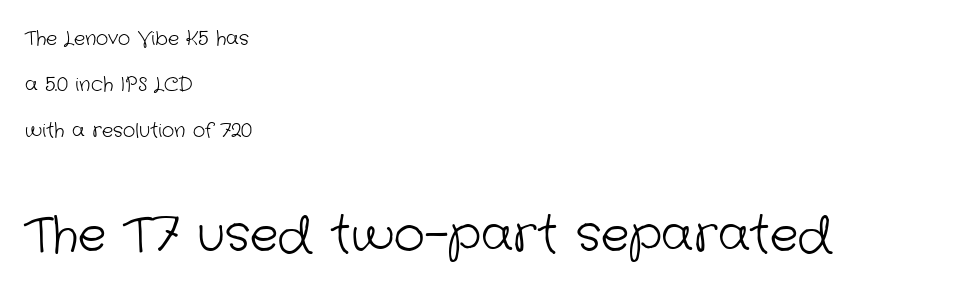
{"serif": "no", "bold": "no", "weight": "light", "width": "normal", "stroke_contrast": "low", "x_height": "medium", "monospaced": "no", "underline": "no", "align": "left", "line_spacing": "loose", "line_spacing_ratio": 2.43, "letter_spacing": "normal", "letter_spacing_em": 0.0, "larger_block": "second", "size_ratio": 2.53, "glyph_px": 48}
